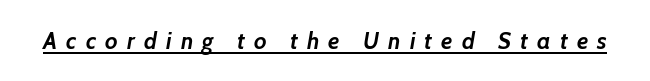
Designer's note — italics engaged. On the weight axis this lands at bold, roughly 700. Each word looks stretched out because of the extra space between its letters. A typographer would call this underscored text.
